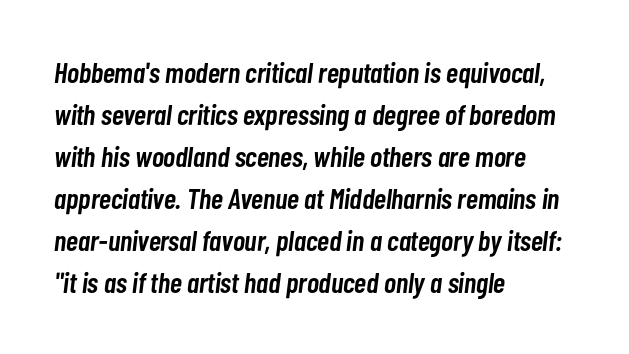
The image shows 29 px semibold, condensed type, italic (leaning right); set left-aligned, normal line spacing (1.45x), normal letter spacing, not underlined; low stroke contrast and a medium x-height.
